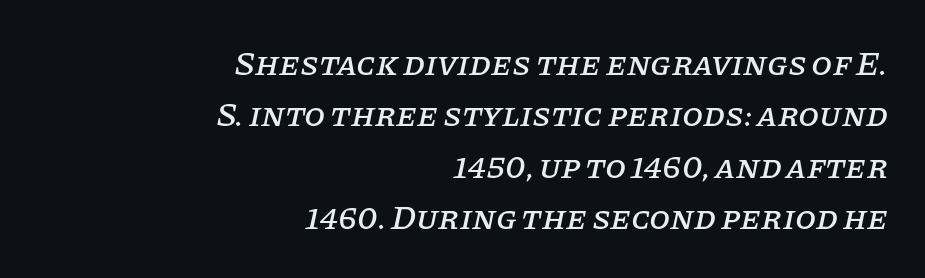
Q: Is the text italic (slanted)? A: Yes, it leans right by about 11 degrees.
Q: Is the typeface a serif or a sans-serif typeface? A: Serif.
Q: Is the text underlined? A: No.
Q: How is the paragraph aligned? A: Right-aligned.
Q: Is the spacing between letters normal or unusually wide? A: Normal.
Q: Is the spacing between lines tight, normal or loose? A: Normal.
Q: Width (condensed, normal, or wide)? A: Normal.
Q: Stroke contrast? A: Low.
Q: x-height? A: Large.
Q: Monospaced? A: No.
